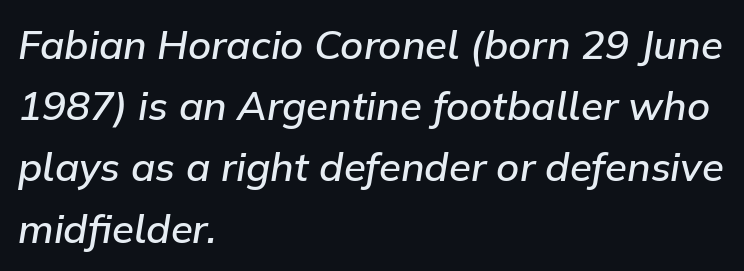
{"italic": "yes", "lean": "right", "slant_degrees": 9, "bold": "semi", "weight": "semibold", "width": "normal", "stroke_contrast": "low", "x_height": "medium", "monospaced": "no", "underline": "no", "align": "left", "line_spacing": "normal", "line_spacing_ratio": 1.53, "letter_spacing": "normal", "letter_spacing_em": 0.0, "glyph_px": 40}
